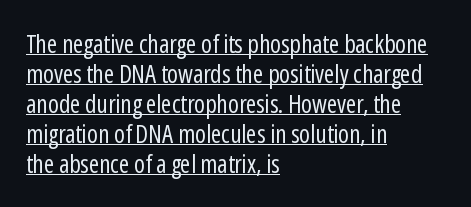
{"italic": "no", "bold": "no", "underline": "yes", "align": "left", "line_spacing_ratio": 1.2, "letter_spacing": "normal", "letter_spacing_em": 0.0, "glyph_px": 25}
